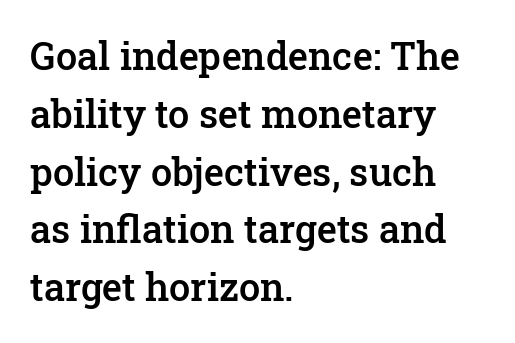
Character widths vary here, with narrow letters taking less room than wide ones. Vertical spacing — default. Horizontal alignment here is leftward, the default for most running prose. Its strokes are somewhat broadened, the hallmark of semibold type.
